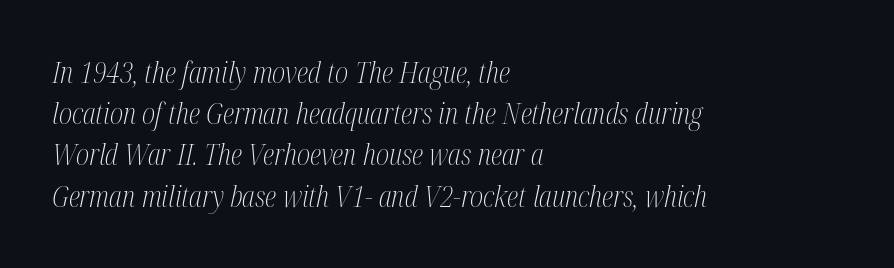
The image shows 29 px light, condensed serif type, italic (leaning right); set left-aligned, normal line spacing (1.42x), normal letter spacing, not underlined; medium stroke contrast and a medium x-height.
